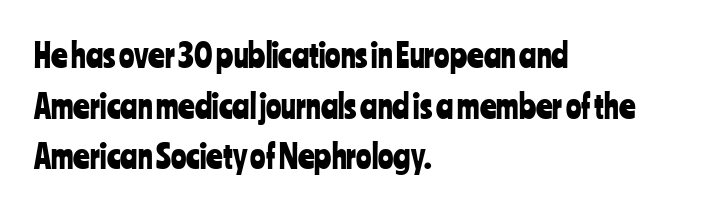
The image shows 32 px condensed sans-serif type, upright; set left-aligned, normal line spacing (1.58x), normal letter spacing, not underlined; low stroke contrast and a medium x-height.
